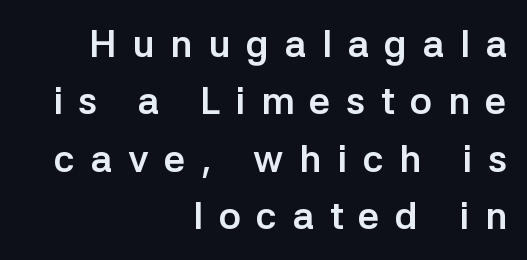
{"serif": "no", "italic": "no", "bold": "yes", "weight": "semibold", "width": "normal", "stroke_contrast": "low", "x_height": "medium", "monospaced": "no", "underline": "no", "align": "right", "line_spacing": "normal", "line_spacing_ratio": 1.51, "letter_spacing": "wide", "letter_spacing_em": 0.41, "glyph_px": 38}
